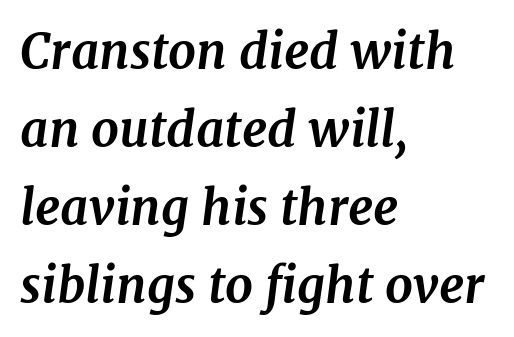
The image shows 49 px bold serif type, italic (leaning right); set left-aligned, normal line spacing (1.59x), normal letter spacing, not underlined; medium stroke contrast and a medium x-height.
